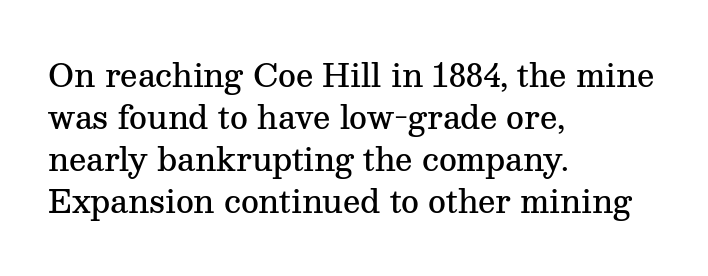
A bare baseline throughout the passage. Leftover space on each line is placed entirely after the last word. Is there much room between lines? A standard amount, neither cramped nor airy. Here the glyphs are tracked normally, forming tight word shapes. Every letter is mildly thick-stroked: semibold rather than bold.
